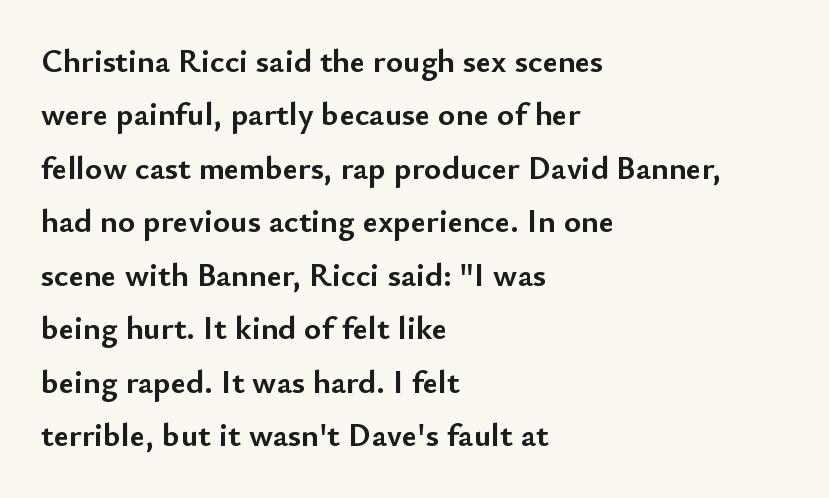
The image shows 33 px semibold sans-serif type, upright; set left-aligned, normal line spacing (1.62x), normal letter spacing, not underlined; low stroke contrast and a small x-height.
